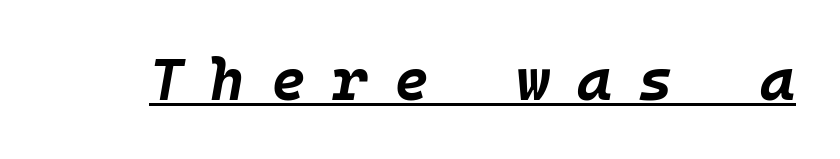
{"italic": "yes", "lean": "right", "slant_degrees": 10, "bold": "yes", "weight": "bold", "width": "normal", "stroke_contrast": "low", "x_height": "large", "underline": "yes", "letter_spacing": "wide", "letter_spacing_em": 0.45, "glyph_px": 59}
